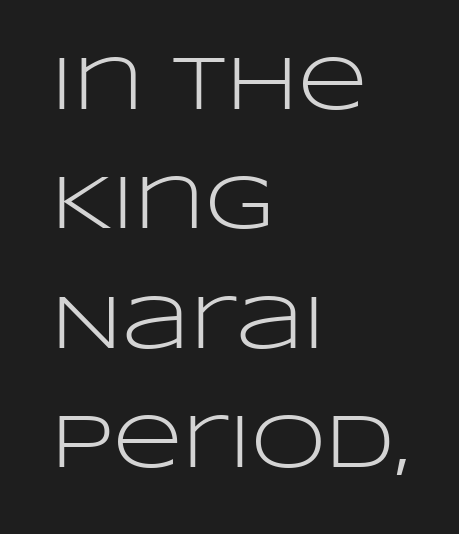
The image shows 76 px light, wide sans-serif type, upright; set left-aligned, normal line spacing (1.57x), normal letter spacing, not underlined; low stroke contrast and a large x-height.
